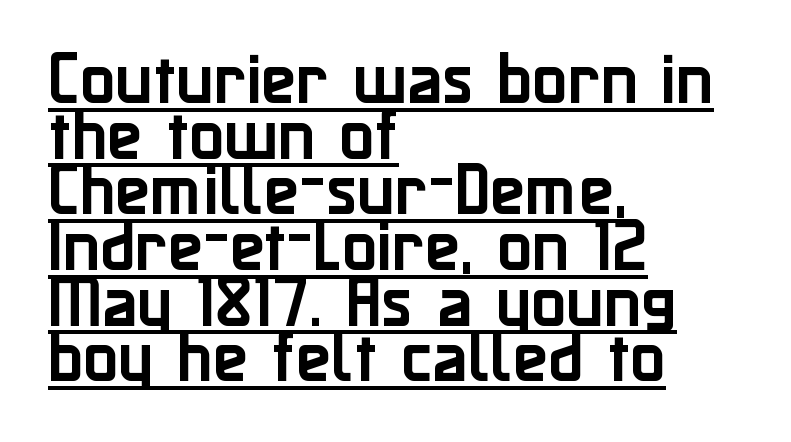
{"serif": "no", "italic": "no", "width": "normal", "stroke_contrast": "low", "x_height": "medium", "monospaced": "no", "underline": "yes", "align": "left", "line_spacing": "tight", "line_spacing_ratio": 0.96, "letter_spacing": "normal", "letter_spacing_em": 0.0, "glyph_px": 58}
